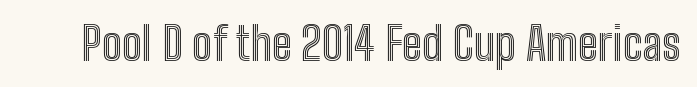
The face used here is rendered with its standard letterfit. The space beneath each line is pristine and unruled. You can tell it's not italic because the verticals are truly vertical. You could not count columns in this text — the font is proportionally spaced.
